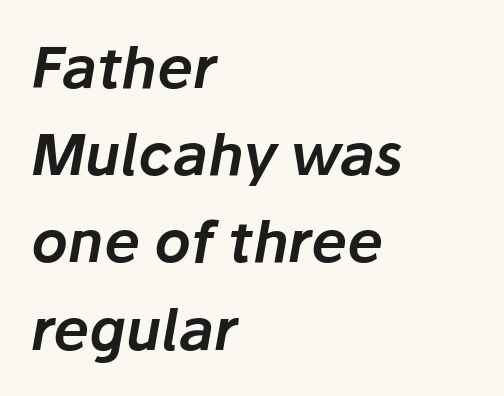
{"italic": "yes", "lean": "right", "slant_degrees": 10, "width": "normal", "stroke_contrast": "low", "x_height": "medium", "monospaced": "no", "underline": "no", "align": "left", "line_spacing": "normal", "line_spacing_ratio": 1.53, "letter_spacing": "normal", "letter_spacing_em": 0.0, "glyph_px": 57}
